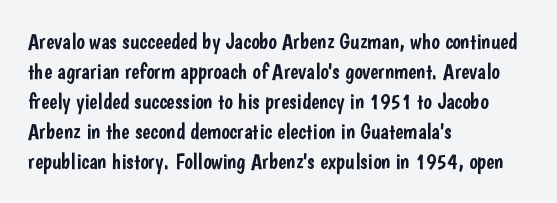
Q: Is the text italic (slanted)? A: No, it is upright.
Q: Is the text underlined? A: No.
Q: How is the paragraph aligned? A: Left-aligned.
Q: Is the spacing between letters normal or unusually wide? A: Normal.
Q: Is the spacing between lines tight, normal or loose? A: Normal.
